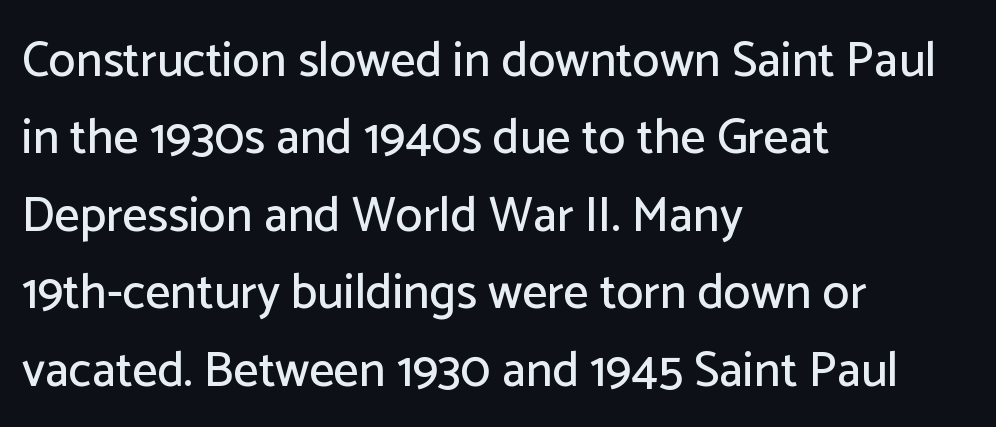
Q: Is the text italic (slanted)? A: No, it is upright.
Q: Is the typeface a serif or a sans-serif typeface? A: Sans-serif.
Q: Is the text underlined? A: No.
Q: How is the paragraph aligned? A: Left-aligned.
Q: Is the spacing between letters normal or unusually wide? A: Normal.
Q: Is the spacing between lines tight, normal or loose? A: Normal.
Q: Width (condensed, normal, or wide)? A: Normal.
Q: Stroke contrast? A: Low.
Q: x-height? A: Medium.
Q: Monospaced? A: No.
